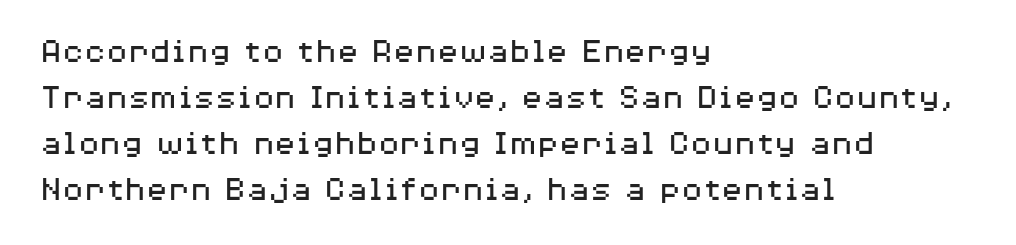
The image shows 36 px regular-weight, wide sans-serif type, upright; set left-aligned, normal line spacing (1.28x), normal letter spacing, not underlined; medium stroke contrast and a medium x-height.
